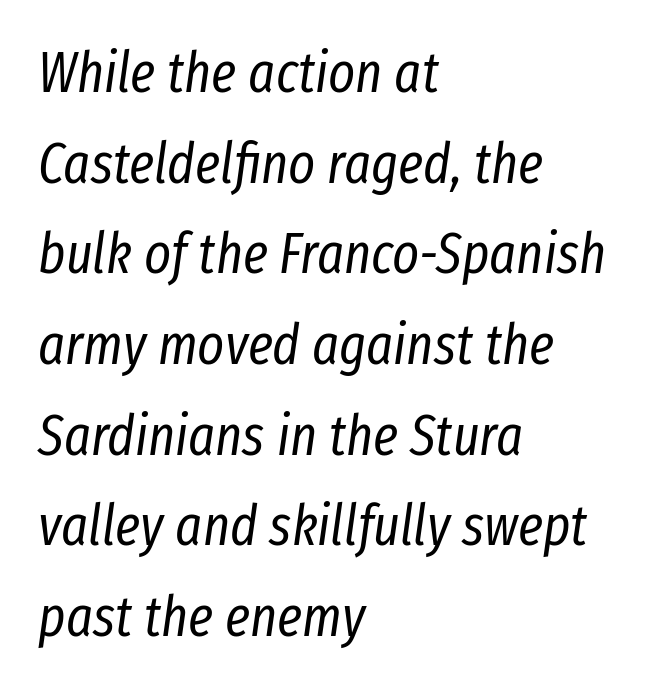
Each letter keeps its own natural width here, so spacing adapts to shape. Default kerning and tracking; the words read as compact shapes. Stroke thickness stays within the range of a standard reading face or lighter. No word sits above an underline. One glance says typical: line gaps are just what's usual.
